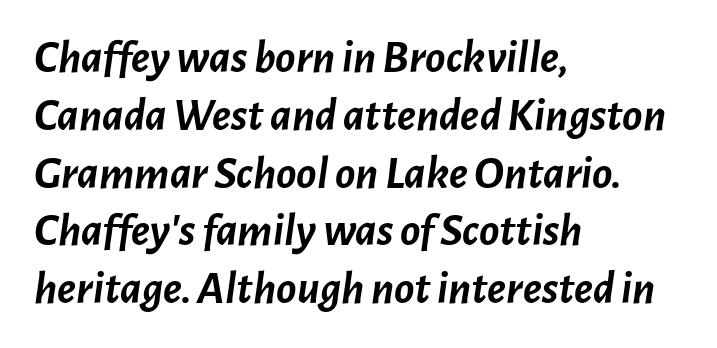
The image shows 47 px semibold type, italic (leaning right); set left-aligned, line spacing 1.23x, normal letter spacing, not underlined; low stroke contrast and a medium x-height.
